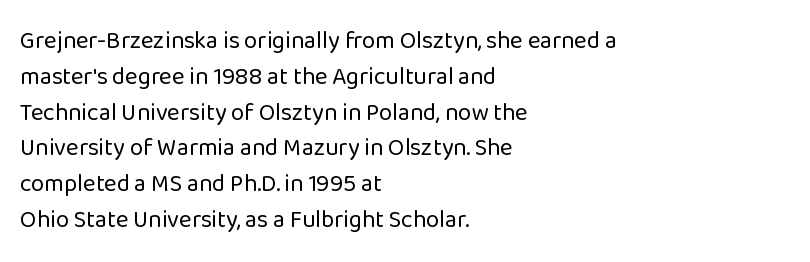
{"italic": "no", "bold": "no", "underline": "no", "align": "left", "line_spacing": "normal", "line_spacing_ratio": 1.49, "letter_spacing": "normal", "letter_spacing_em": 0.0, "glyph_px": 24}
